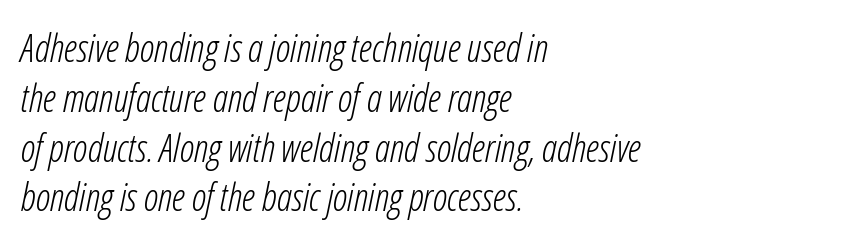
Q: Is the text bold? A: No.
Q: Is the text italic (slanted)? A: Yes, it leans right by about 12 degrees.
Q: Is the text underlined? A: No.
Q: How is the paragraph aligned? A: Left-aligned.
Q: Is the spacing between letters normal or unusually wide? A: Normal.
Q: Is the spacing between lines tight, normal or loose? A: Normal.
Q: Width (condensed, normal, or wide)? A: Condensed.
Q: Stroke contrast? A: Low.
Q: x-height? A: Medium.
Q: Monospaced? A: No.
